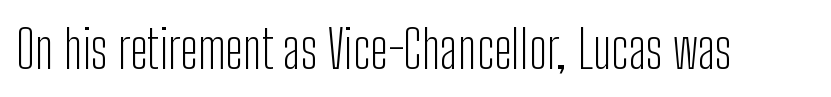
The image shows 53 px light, condensed sans-serif type, upright; set normal letter spacing, not underlined; low stroke contrast and a medium x-height.
